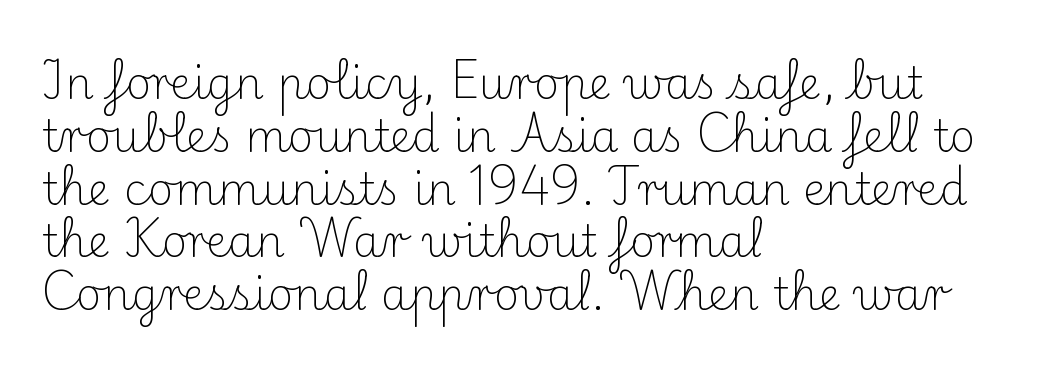
The image shows 44 px light serif type, upright; set left-aligned, line spacing 1.2x, normal letter spacing, not underlined; medium stroke contrast and a small x-height.
